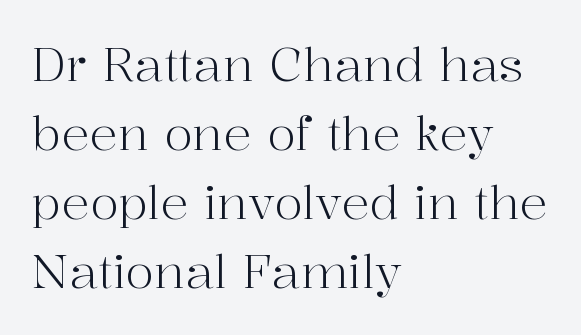
{"serif": "yes", "italic": "no", "bold": "no", "weight": "light", "width": "normal", "stroke_contrast": "high", "x_height": "medium", "monospaced": "no", "underline": "no", "align": "left", "line_spacing": "normal", "line_spacing_ratio": 1.47, "letter_spacing": "normal", "letter_spacing_em": 0.0, "glyph_px": 47}
